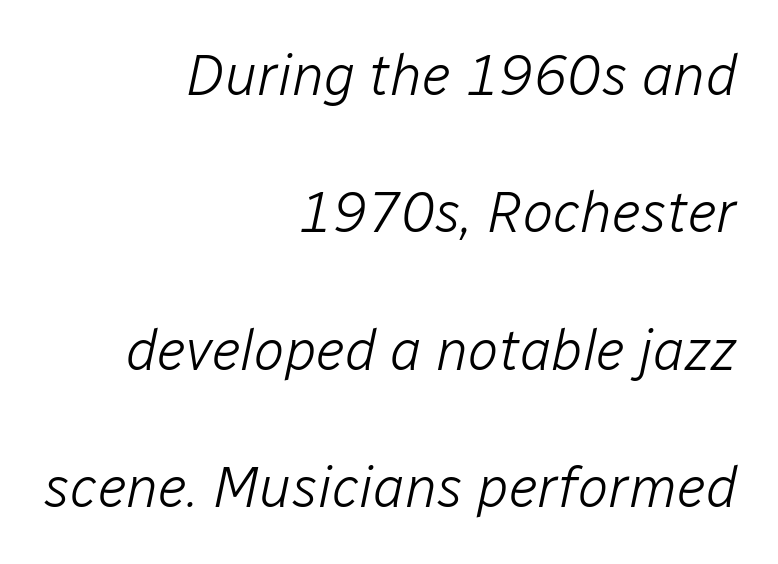
The image shows 57 px light type, italic (leaning right); set right-aligned, loose line spacing (2.41x), normal letter spacing, not underlined; low stroke contrast and a medium x-height.
